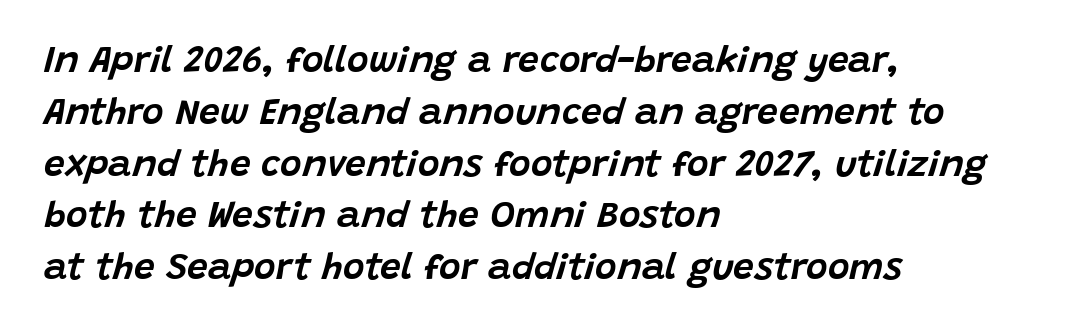
{"italic": "yes", "lean": "right", "slant_degrees": 15, "width": "normal", "stroke_contrast": "low", "x_height": "large", "monospaced": "no", "underline": "no", "align": "left", "line_spacing": "normal", "line_spacing_ratio": 1.4, "letter_spacing": "normal", "letter_spacing_em": 0.0, "glyph_px": 37}
